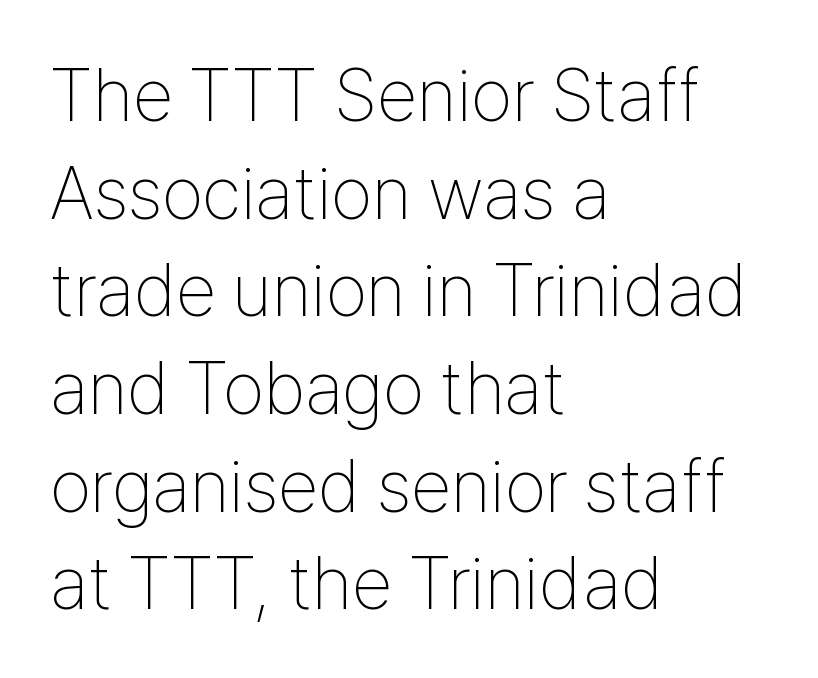
{"serif": "no", "italic": "no", "bold": "no", "weight": "thin", "width": "condensed", "stroke_contrast": "low", "x_height": "medium", "monospaced": "no", "underline": "no", "align": "left", "line_spacing": "normal", "line_spacing_ratio": 1.32, "letter_spacing": "normal", "letter_spacing_em": 0.0, "glyph_px": 74}
